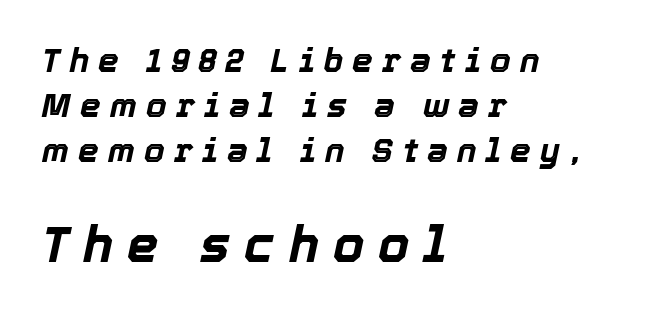
The image shows 50 px bold type, italic (leaning right); set left-aligned, normal line spacing (1.36x), unusually wide letter spacing (+0.28 em), not underlined; the second (bottom) block is 1.52x larger; a medium x-height.
